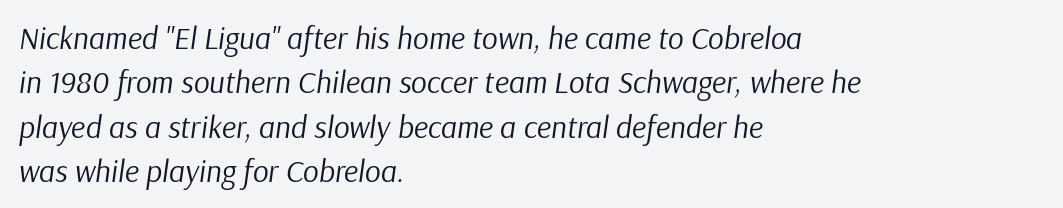
Q: Is the text bold? A: No.
Q: Is the text italic (slanted)? A: Yes, it leans right by about 9 degrees.
Q: Is the text underlined? A: No.
Q: How is the paragraph aligned? A: Left-aligned.
Q: Is the spacing between letters normal or unusually wide? A: Normal.
Q: Is the spacing between lines tight, normal or loose? A: Normal.
Q: Width (condensed, normal, or wide)? A: Normal.
Q: Stroke contrast? A: Low.
Q: x-height? A: Medium.
Q: Monospaced? A: No.
